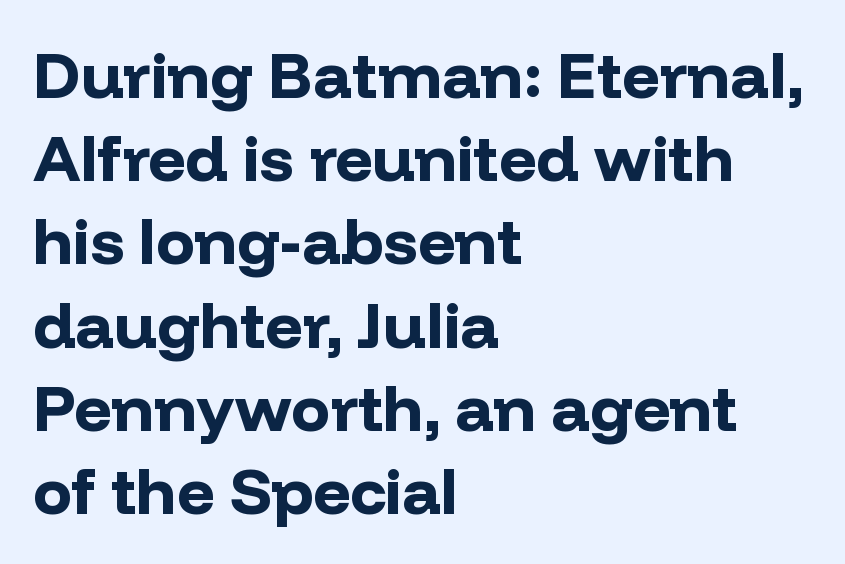
Q: Is the text bold? A: Yes.
Q: Is the text italic (slanted)? A: No, it is upright.
Q: Is the typeface a serif or a sans-serif typeface? A: Sans-serif.
Q: Is the text underlined? A: No.
Q: How is the paragraph aligned? A: Left-aligned.
Q: Is the spacing between letters normal or unusually wide? A: Normal.
Q: Is the spacing between lines tight, normal or loose? A: Normal.
Q: Width (condensed, normal, or wide)? A: Normal.
Q: Stroke contrast? A: Low.
Q: x-height? A: Medium.
Q: Monospaced? A: No.
